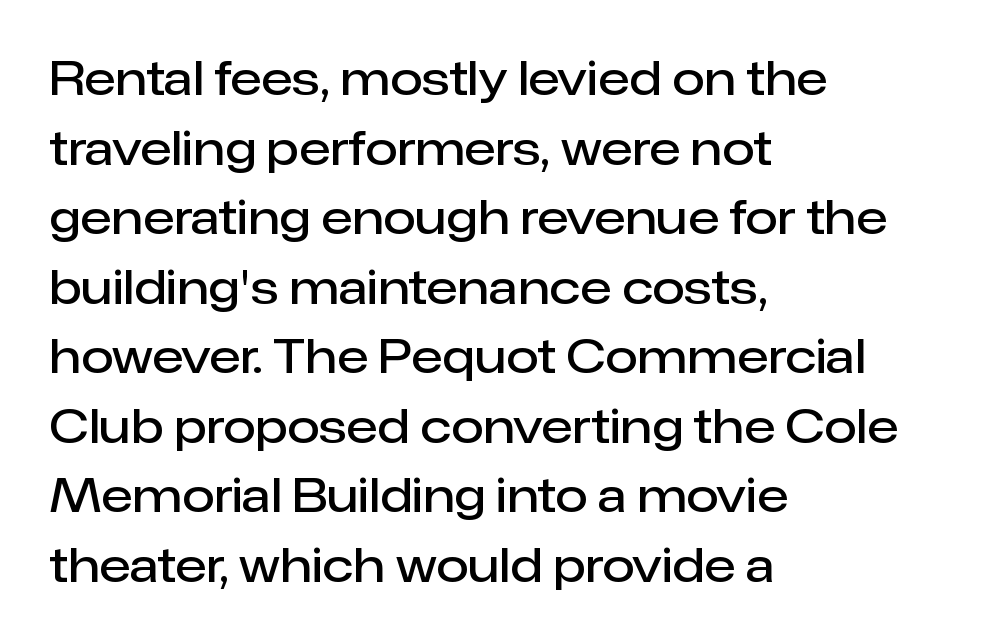
Q: Is the text bold? A: Semi-bold.
Q: Is the text italic (slanted)? A: No, it is upright.
Q: Is the typeface a serif or a sans-serif typeface? A: Sans-serif.
Q: Is the text underlined? A: No.
Q: How is the paragraph aligned? A: Left-aligned.
Q: Is the spacing between letters normal or unusually wide? A: Normal.
Q: Is the spacing between lines tight, normal or loose? A: Normal.
Q: Width (condensed, normal, or wide)? A: Normal.
Q: Stroke contrast? A: Low.
Q: x-height? A: Medium.
Q: Monospaced? A: No.
